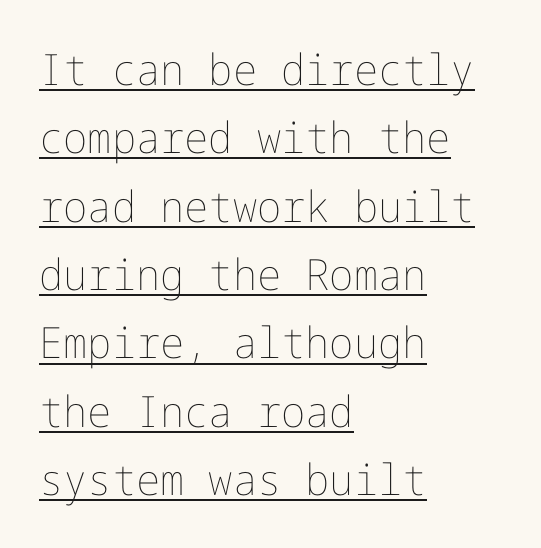
{"italic": "no", "bold": "no", "weight": "thin", "width": "normal", "stroke_contrast": "low", "x_height": "medium", "underline": "yes", "align": "left", "line_spacing": "normal", "line_spacing_ratio": 1.59, "letter_spacing": "normal", "letter_spacing_em": 0.0, "glyph_px": 43}
